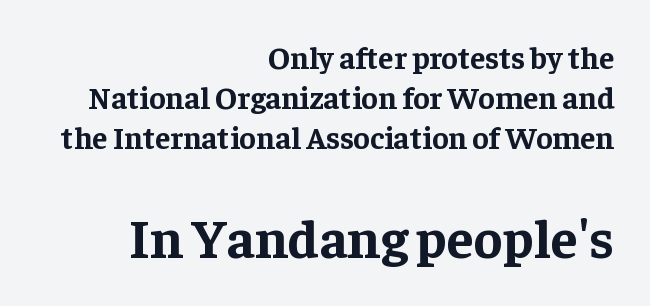
The image shows 55 px bold serif type, upright; set right-aligned, normal line spacing (1.29x), normal letter spacing, not underlined; the second (bottom) block is 1.77x larger; low stroke contrast and a medium x-height.
